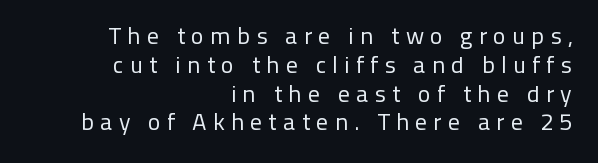
Notice how the stems are strictly vertical — no italics here. Underline: absent. The tracking jumps out immediately: characters are airy and widely separated. Is the type heavy? It reads as light-to-regular instead. The setting favours the right margin, as signatures and pull-quotes sometimes do.
